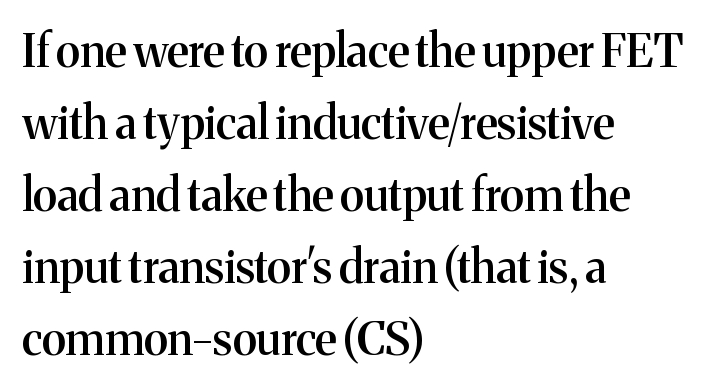
Q: Is the text bold? A: Semi-bold.
Q: Is the text italic (slanted)? A: No, it is upright.
Q: Is the typeface a serif or a sans-serif typeface? A: Serif.
Q: Is the text underlined? A: No.
Q: How is the paragraph aligned? A: Left-aligned.
Q: Is the spacing between letters normal or unusually wide? A: Normal.
Q: Is the spacing between lines tight, normal or loose? A: Normal.
Q: Width (condensed, normal, or wide)? A: Normal.
Q: Stroke contrast? A: Medium.
Q: x-height? A: Medium.
Q: Monospaced? A: No.
